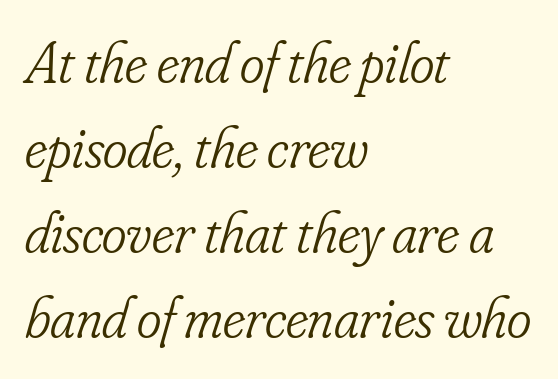
Compared with typical body copy, the letter spacing here is the same. The area under the type is left untouched. This rendering employs a face with finishing strokes, i.e., a serif. All the whitespace from short lines collects on the right. You could not count columns in this text — the font is proportionally spaced.
